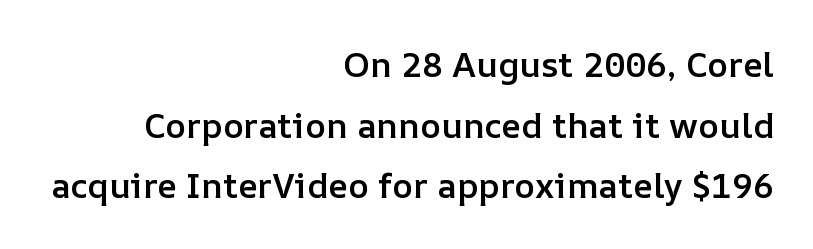
The image shows 35 px semibold type, upright; set right-aligned, line spacing 1.73x, normal letter spacing, not underlined; low stroke contrast and a medium x-height.
